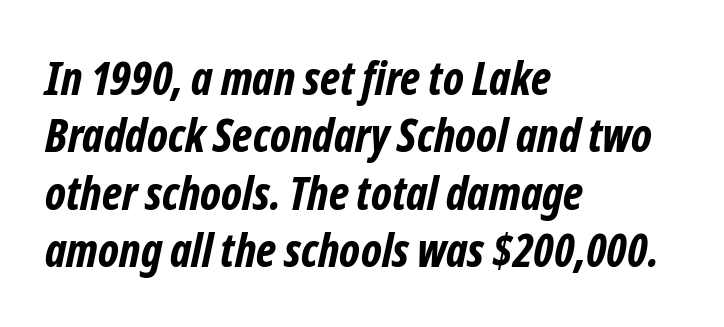
The image shows 46 px bold, condensed sans-serif type; set left-aligned, normal line spacing (1.25x), normal letter spacing, not underlined; low stroke contrast and a medium x-height.
